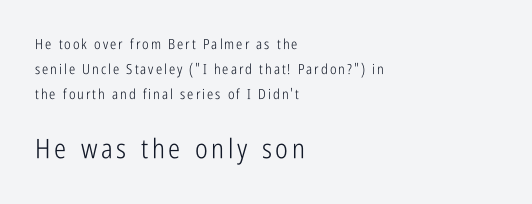
Q: Is the text bold? A: No.
Q: Is the text italic (slanted)? A: No, it is upright.
Q: Is the text underlined? A: No.
Q: How is the paragraph aligned? A: Left-aligned.
Q: Which block of text is set in a larger size, the first (top) or the second (bottom)? A: The second (bottom) one.
